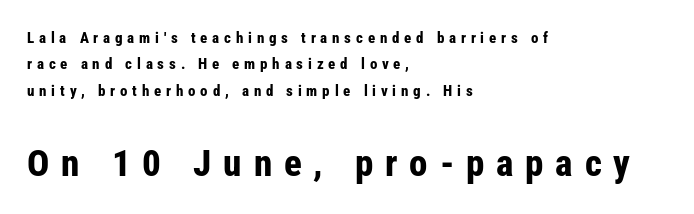
Q: Is the text bold? A: Yes.
Q: Is the text italic (slanted)? A: No, it is upright.
Q: Is the typeface a serif or a sans-serif typeface? A: Sans-serif.
Q: Is the text underlined? A: No.
Q: How is the paragraph aligned? A: Left-aligned.
Q: Is the spacing between letters normal or unusually wide? A: Unusually wide.
Q: Which block of text is set in a larger size, the first (top) or the second (bottom)? A: The second (bottom) one.
Q: Width (condensed, normal, or wide)? A: Condensed.
Q: Stroke contrast? A: Low.
Q: x-height? A: Medium.
Q: Monospaced? A: No.
